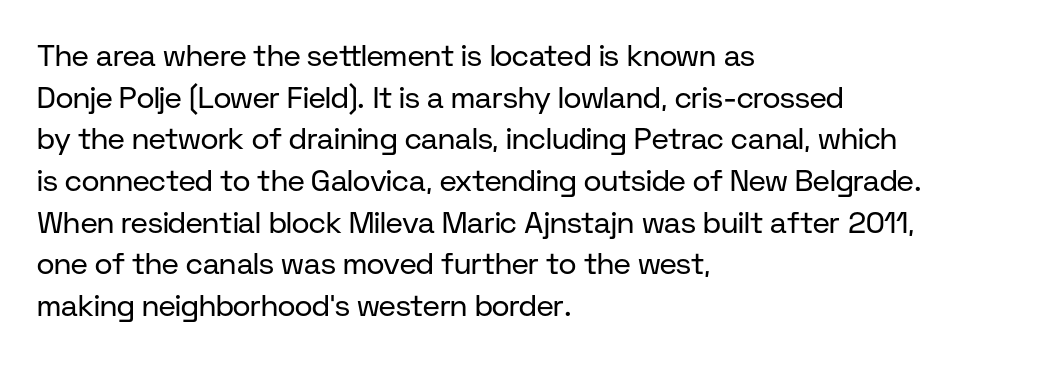
{"serif": "no", "italic": "no", "bold": "no", "weight": "regular", "width": "normal", "stroke_contrast": "low", "x_height": "medium", "monospaced": "no", "underline": "no", "align": "left", "line_spacing": "normal", "line_spacing_ratio": 1.39, "letter_spacing": "normal", "letter_spacing_em": 0.0, "glyph_px": 30}
